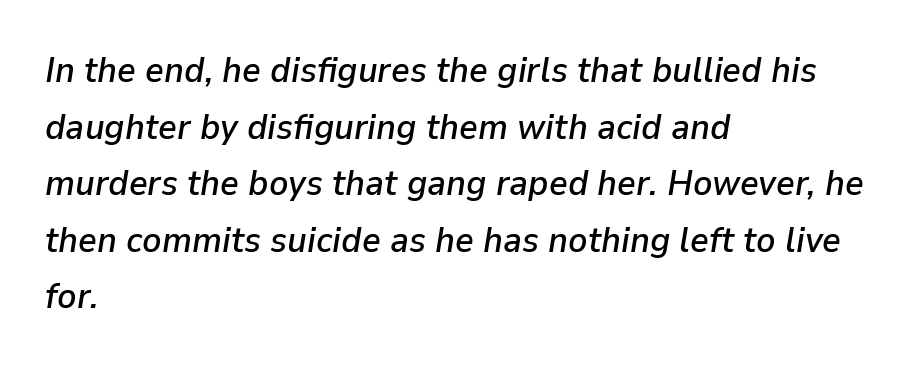
No word sits above an underline. Character widths vary here, with narrow letters taking less room than wide ones. Look at the tracking — it's just the regular setting, nothing added. An italicized treatment has been applied to the whole sample.
